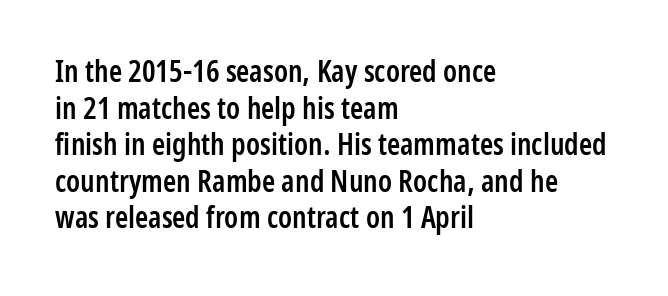
I'd call this a sans setting — the letters go barefoot. Here the glyphs are tracked normally, forming tight word shapes. Spacing verdict: proportional, widths tailored to each character. The type sits square on the baseline with zero lean. The typesetter chose a ragged-right arrangement here. On the weight axis this lands at semibold, roughly 600.
